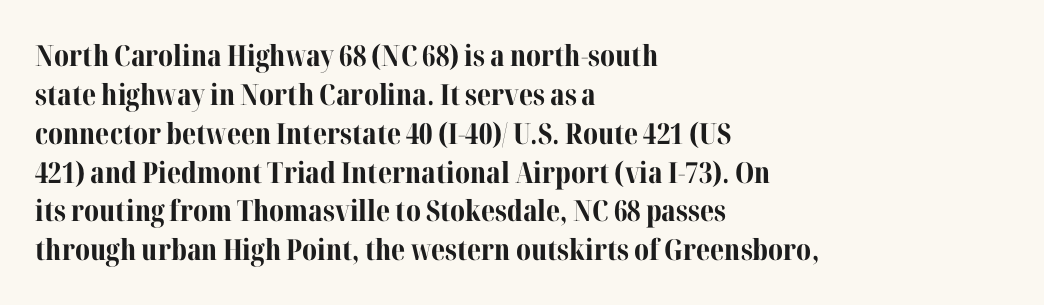
{"serif": "yes", "italic": "no", "bold": "yes", "weight": "bold", "width": "normal", "stroke_contrast": "medium", "x_height": "medium", "monospaced": "no", "underline": "no", "align": "left", "line_spacing": "normal", "line_spacing_ratio": 1.34, "letter_spacing": "normal", "letter_spacing_em": 0.0, "glyph_px": 29}
